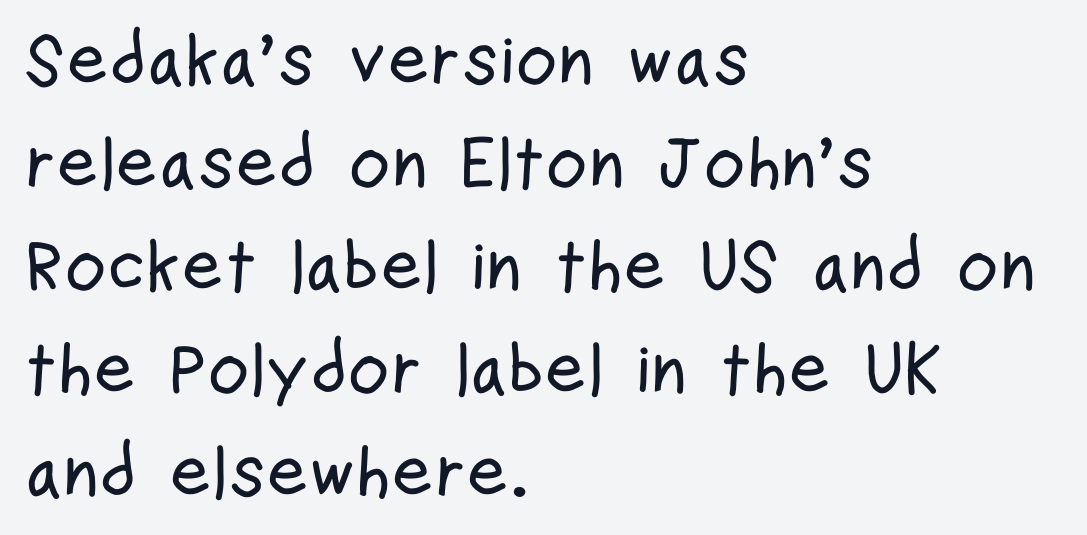
The image shows 72 px condensed sans-serif type, upright; set left-aligned, normal line spacing (1.43x), normal letter spacing, not underlined; low stroke contrast and a medium x-height.
